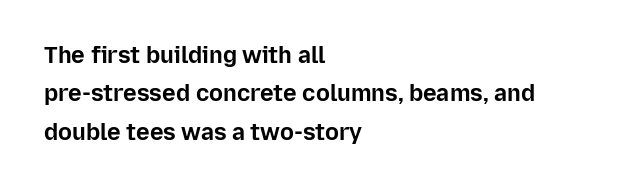
Q: Is the text bold? A: Yes.
Q: Is the text italic (slanted)? A: No, it is upright.
Q: Is the text underlined? A: No.
Q: How is the paragraph aligned? A: Left-aligned.
Q: Is the spacing between letters normal or unusually wide? A: Normal.
Q: Is the spacing between lines tight, normal or loose? A: Normal.
